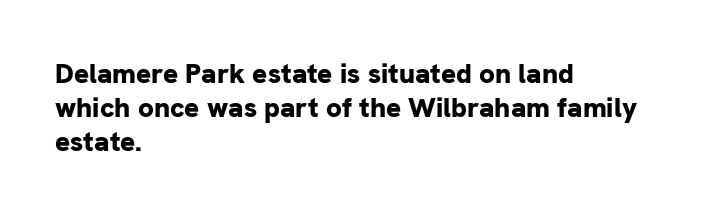
{"serif": "no", "italic": "no", "bold": "yes", "weight": "bold", "width": "normal", "stroke_contrast": "low", "x_height": "medium", "monospaced": "no", "underline": "no", "align": "left", "line_spacing_ratio": 1.21, "letter_spacing": "normal", "letter_spacing_em": 0.0, "glyph_px": 28}
